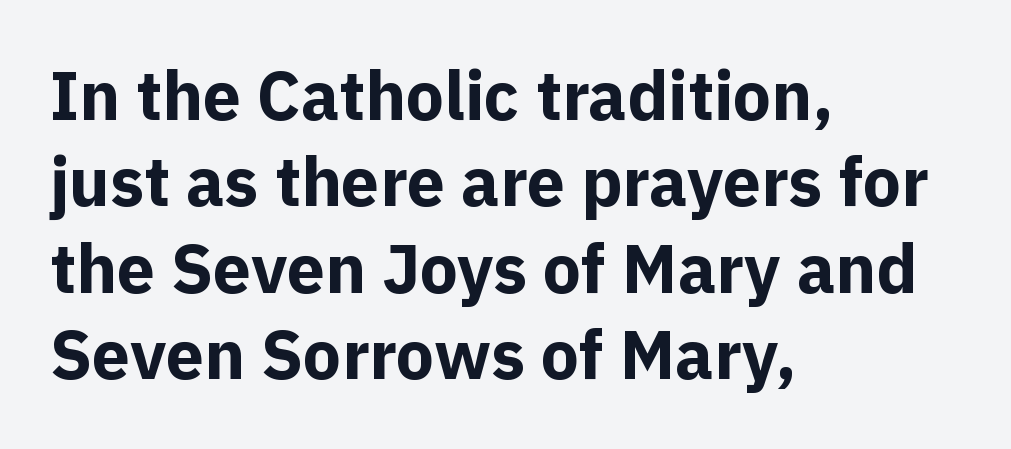
A typesetter would label this face a sans. Each letter keeps its own natural width here, so spacing adapts to shape. Unlike italic type, these characters show no tilt at all. The passage shown is not underscored anywhere.
